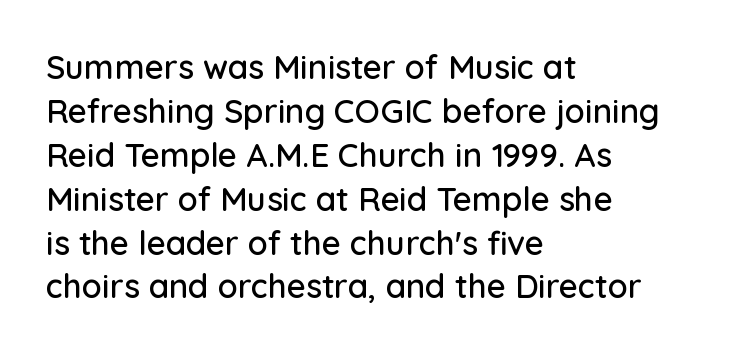
The image shows 33 px sans-serif type, upright; set left-aligned, normal line spacing (1.33x), normal letter spacing, not underlined; low stroke contrast and a medium x-height.
